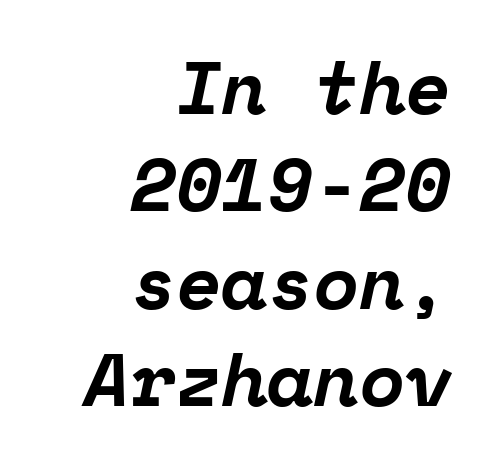
Q: Is the text bold? A: Yes.
Q: Is the text italic (slanted)? A: Yes, it leans right by about 12 degrees.
Q: Is the typeface a serif or a sans-serif typeface? A: Serif.
Q: Is the text underlined? A: No.
Q: How is the paragraph aligned? A: Right-aligned.
Q: Is the spacing between letters normal or unusually wide? A: Normal.
Q: Is the spacing between lines tight, normal or loose? A: Normal.
Q: Width (condensed, normal, or wide)? A: Normal.
Q: Stroke contrast? A: Low.
Q: x-height? A: Medium.
Q: Monospaced? A: Yes.
